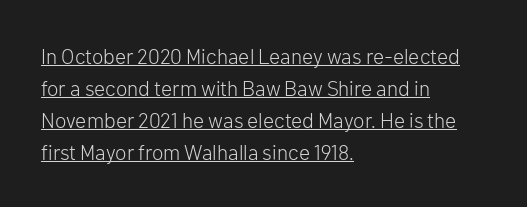
Q: Is the text bold? A: No.
Q: Is the text italic (slanted)? A: No, it is upright.
Q: Is the text underlined? A: Yes.
Q: How is the paragraph aligned? A: Left-aligned.
Q: Is the spacing between letters normal or unusually wide? A: Normal.
Q: Is the spacing between lines tight, normal or loose? A: Normal.
